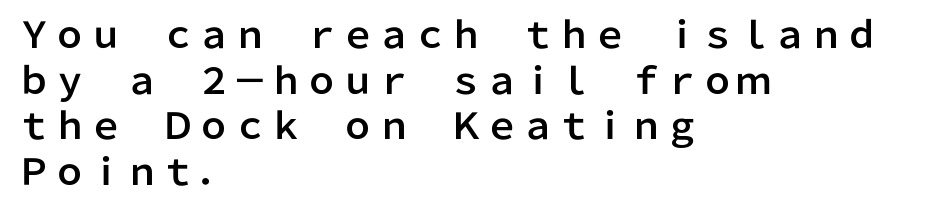
Q: Is the text italic (slanted)? A: No, it is upright.
Q: Is the typeface a serif or a sans-serif typeface? A: Sans-serif.
Q: Is the text underlined? A: No.
Q: How is the paragraph aligned? A: Left-aligned.
Q: Is the spacing between letters normal or unusually wide? A: Normal.
Q: Is the spacing between lines tight, normal or loose? A: Normal.
Q: Width (condensed, normal, or wide)? A: Normal.
Q: Stroke contrast? A: Low.
Q: x-height? A: Medium.
Q: Monospaced? A: No.
